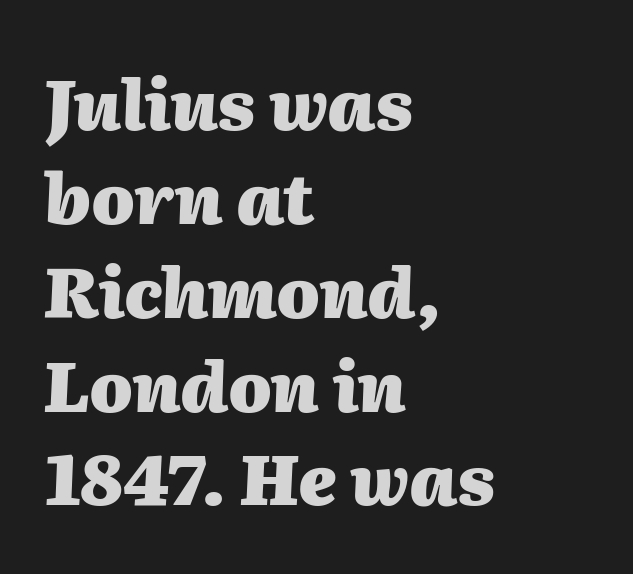
{"italic": "yes", "lean": "right", "slant_degrees": 2, "bold": "yes", "weight": "heavy", "width": "normal", "stroke_contrast": "medium", "x_height": "medium", "monospaced": "no", "underline": "no", "align": "left", "line_spacing": "normal", "line_spacing_ratio": 1.36, "letter_spacing": "normal", "letter_spacing_em": 0.0, "glyph_px": 69}
